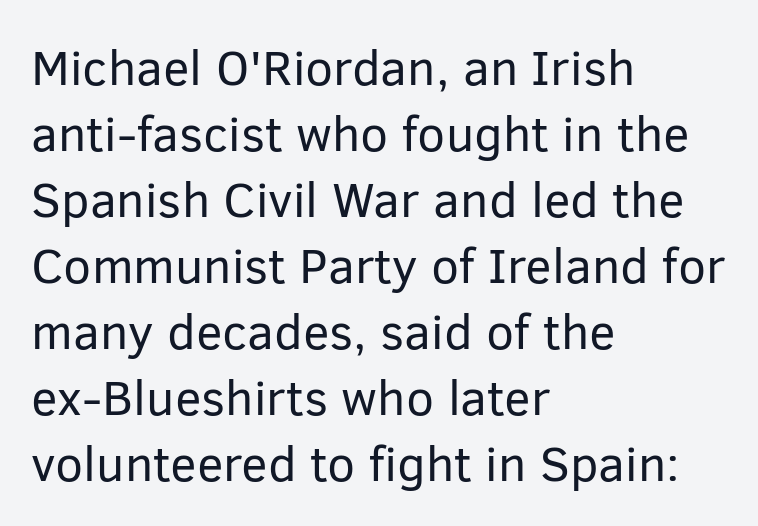
The image shows 50 px regular-weight sans-serif type, upright; set left-aligned, normal line spacing (1.32x), normal letter spacing, not underlined; low stroke contrast and a medium x-height.
